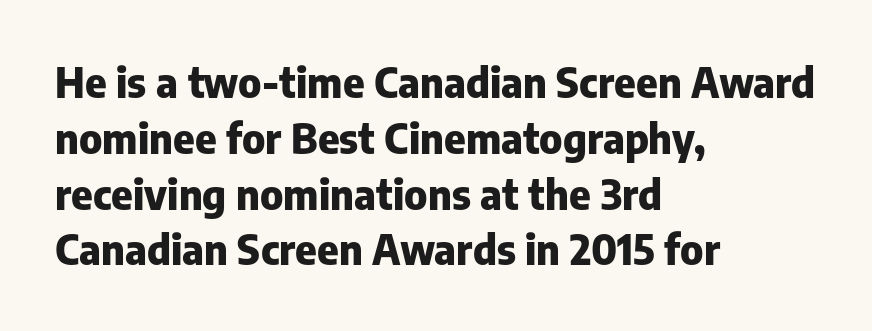
Q: Is the text bold? A: Yes.
Q: Is the text italic (slanted)? A: No, it is upright.
Q: Is the typeface a serif or a sans-serif typeface? A: Sans-serif.
Q: Is the text underlined? A: No.
Q: How is the paragraph aligned? A: Left-aligned.
Q: Is the spacing between letters normal or unusually wide? A: Normal.
Q: Is the spacing between lines tight, normal or loose? A: Normal.
Q: Width (condensed, normal, or wide)? A: Normal.
Q: Stroke contrast? A: Low.
Q: x-height? A: Medium.
Q: Monospaced? A: No.
